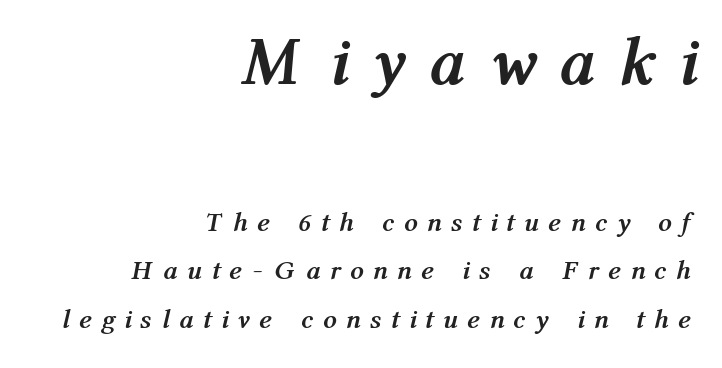
Q: Is the text bold? A: Yes.
Q: Is the text italic (slanted)? A: Yes, it leans right by about 12 degrees.
Q: Is the text underlined? A: No.
Q: How is the paragraph aligned? A: Right-aligned.
Q: Is the spacing between letters normal or unusually wide? A: Unusually wide.
Q: Which block of text is set in a larger size, the first (top) or the second (bottom)? A: The first (top) one.
Q: Width (condensed, normal, or wide)? A: Condensed.
Q: Stroke contrast? A: Medium.
Q: x-height? A: Medium.
Q: Monospaced? A: No.
